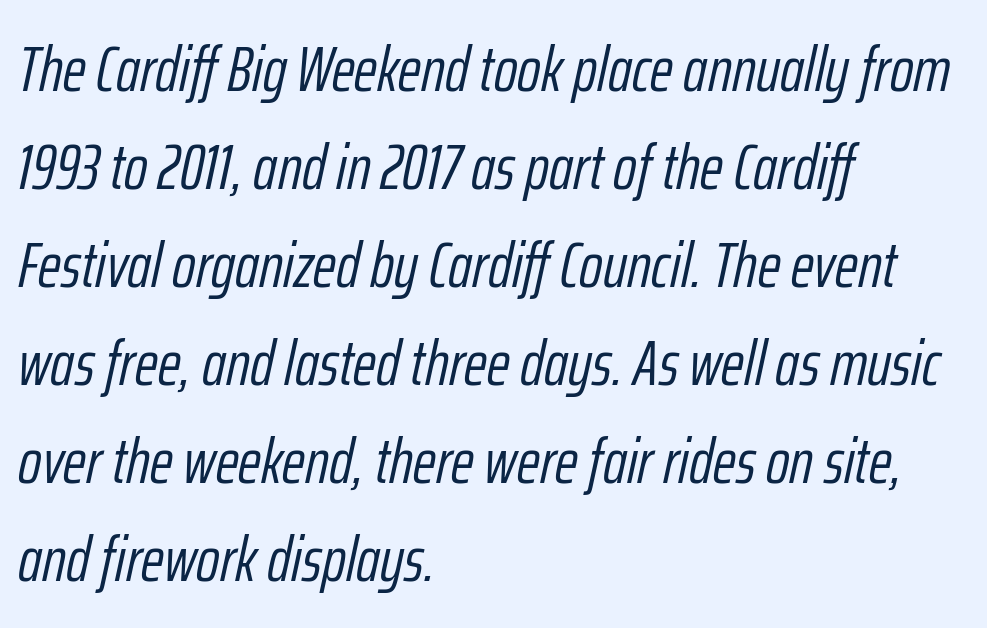
The image shows 64 px light, condensed type, italic (leaning right); set left-aligned, normal line spacing (1.53x), normal letter spacing, not underlined; low stroke contrast and a medium x-height.
